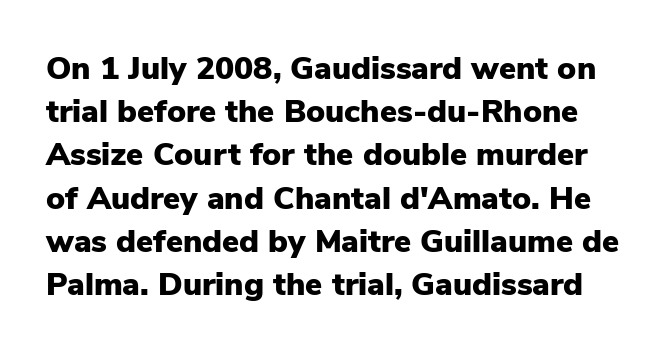
{"serif": "no", "italic": "no", "bold": "yes", "weight": "heavy", "width": "normal", "stroke_contrast": "low", "x_height": "medium", "monospaced": "no", "underline": "no", "line_spacing": "normal", "line_spacing_ratio": 1.35, "letter_spacing": "normal", "letter_spacing_em": 0.0, "glyph_px": 32}
